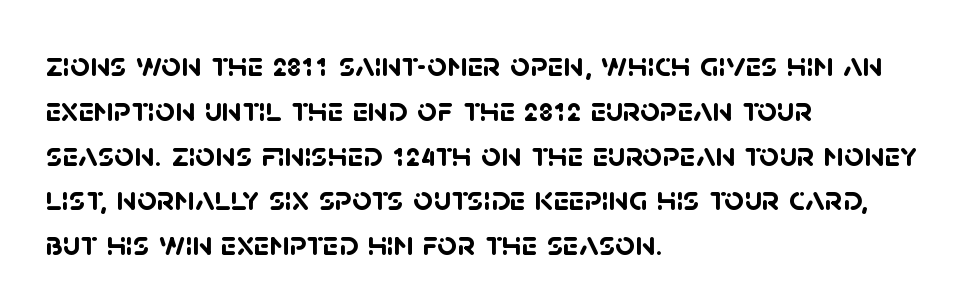
{"serif": "no", "bold": "yes", "weight": "semibold", "width": "normal", "stroke_contrast": "low", "x_height": "large", "monospaced": "no", "underline": "no", "align": "left", "line_spacing": "normal", "line_spacing_ratio": 1.28, "letter_spacing": "normal", "letter_spacing_em": 0.0, "glyph_px": 35}
